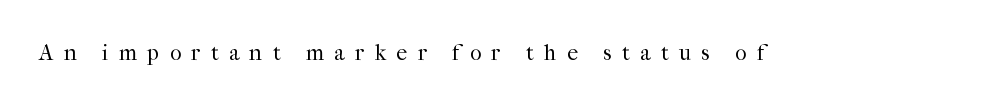
The image shows 22 px text type, upright; set unusually wide letter spacing (+0.47 em), not underlined.
